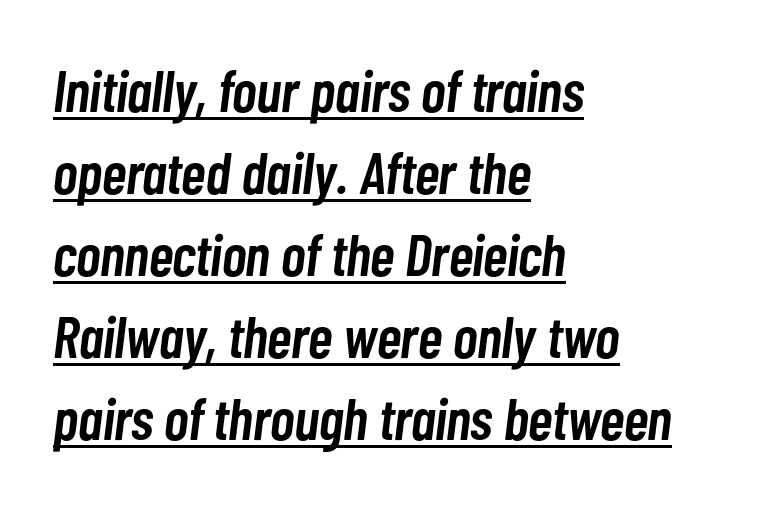
The image shows 59 px semibold, condensed type, italic (leaning right); set left-aligned, normal line spacing (1.39x), normal letter spacing, underlined; low stroke contrast and a medium x-height.
